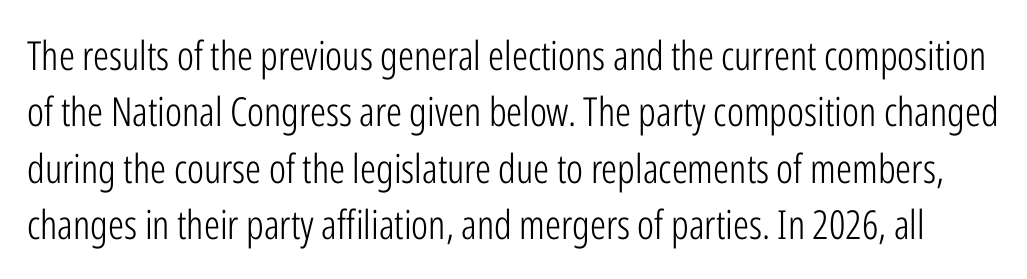
Q: Is the text bold? A: No.
Q: Is the text italic (slanted)? A: No, it is upright.
Q: Is the typeface a serif or a sans-serif typeface? A: Sans-serif.
Q: Is the text underlined? A: No.
Q: Is the spacing between letters normal or unusually wide? A: Normal.
Q: Is the spacing between lines tight, normal or loose? A: Normal.
Q: Width (condensed, normal, or wide)? A: Condensed.
Q: Stroke contrast? A: Low.
Q: x-height? A: Medium.
Q: Monospaced? A: No.
